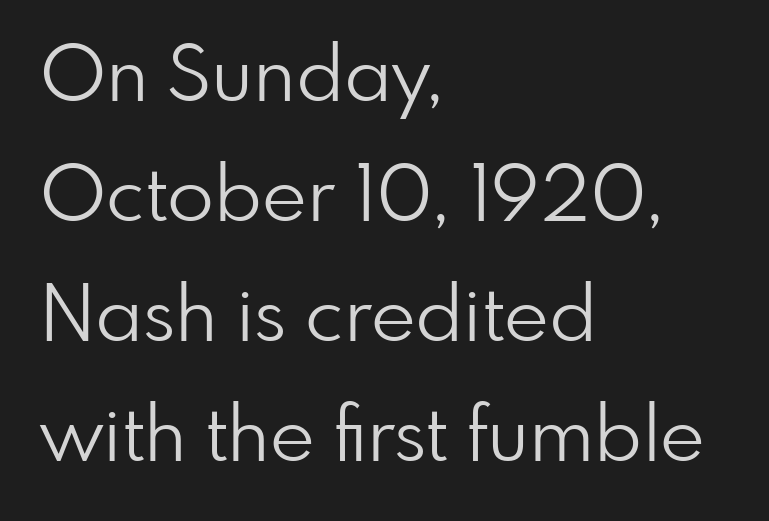
The image shows 77 px light sans-serif type, upright; set left-aligned, normal line spacing (1.56x), normal letter spacing, not underlined; low stroke contrast and a small x-height.
